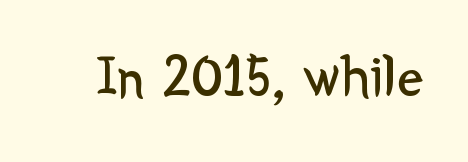
These lines are composed in type without serifs. The zone under the glyphs is completely vacant. Glyph-to-glyph distance matches everyday printed text. You could not count columns in this text — the font is proportionally spaced. In terms of posture, this sample is upright.
